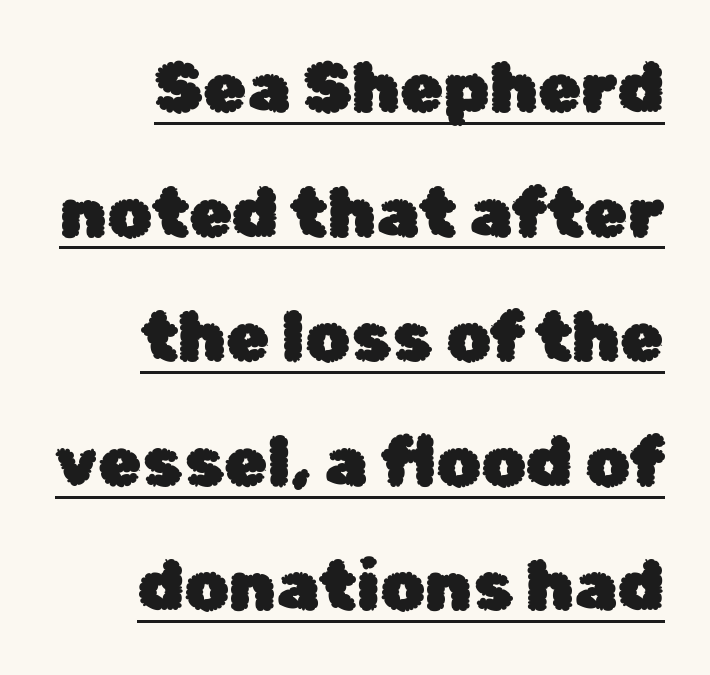
{"serif": "no", "italic": "no", "width": "normal", "stroke_contrast": "low", "x_height": "medium", "monospaced": "no", "underline": "yes", "align": "right", "line_spacing_ratio": 1.78, "letter_spacing": "normal", "letter_spacing_em": 0.0, "glyph_px": 70}
